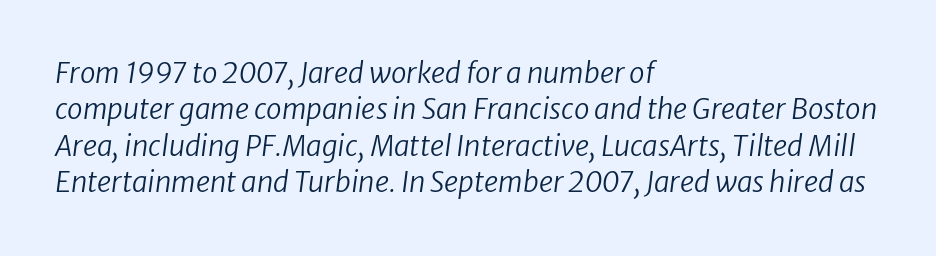
{"italic": "yes", "lean": "right", "slant_degrees": 8, "bold": "no", "weight": "regular", "width": "normal", "stroke_contrast": "low", "x_height": "medium", "monospaced": "no", "underline": "no", "align": "left", "line_spacing": "normal", "line_spacing_ratio": 1.3, "letter_spacing": "normal", "letter_spacing_em": 0.0, "glyph_px": 28}
